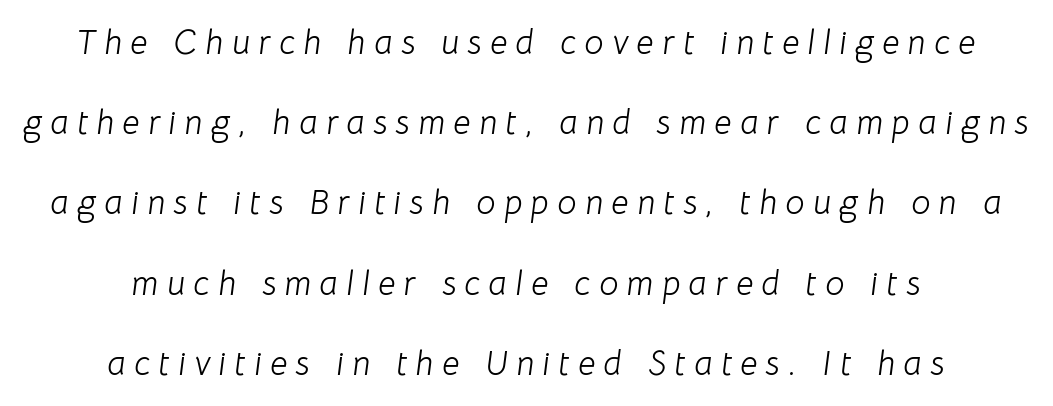
The image shows 34 px light type, italic (leaning right); set centered, loose line spacing (2.36x), unusually wide letter spacing (+0.25 em), not underlined; low stroke contrast and a medium x-height.
